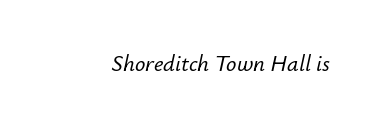
Honestly, there is no underline to notice here at all. What stands out about the letter spacing? Nothing — it is the standard amount. Compared with ordinary roman type, these characters are visibly tilted.
